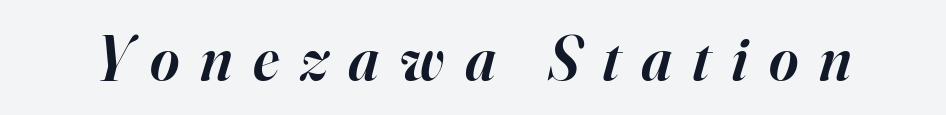
{"serif": "yes", "italic": "yes", "lean": "right", "slant_degrees": 16, "bold": "semi", "weight": "semibold", "width": "normal", "stroke_contrast": "high", "x_height": "small", "monospaced": "no", "underline": "no", "letter_spacing": "wide", "letter_spacing_em": 0.33, "glyph_px": 63}
